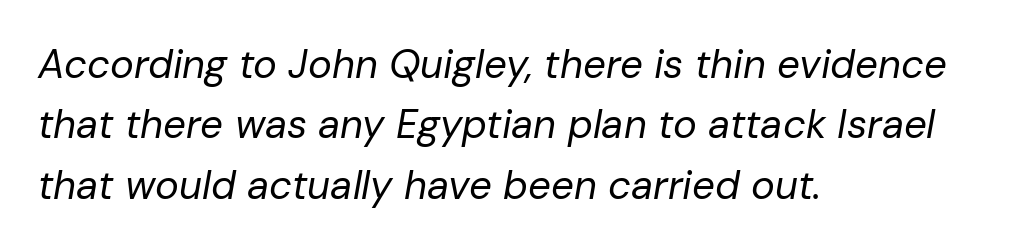
Weight: in the light-to-regular range. These lines are set flush left with a ragged right edge. One glance says typical: line gaps are just what's usual. Think of a printed novel: that variable character pitch is what you see here. Standard letterfit; no display-style spreading of the glyphs. The specimen reads as italic at a glance.
